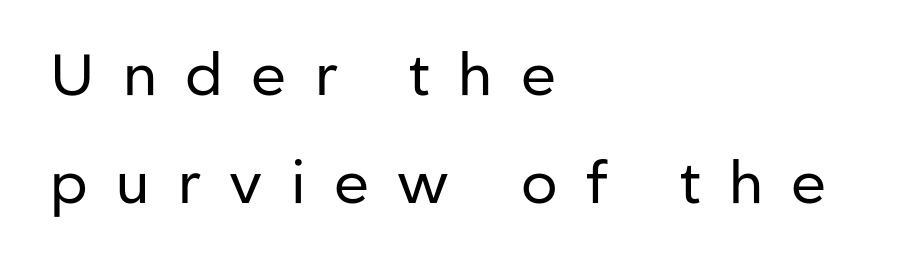
The image shows 58 px regular-weight sans-serif type, upright; set left-aligned, line spacing 1.86x, unusually wide letter spacing (+0.49 em), not underlined; low stroke contrast and a medium x-height.
